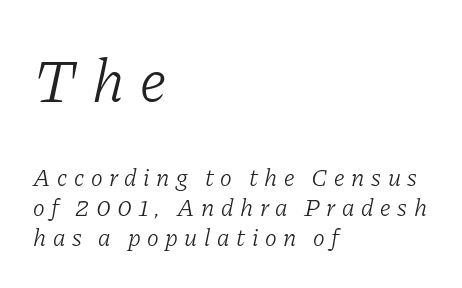
Nobody drew a line under any word here. This sample has the flowing, uneven cadence of proportional lettering. Typographically, this falls in the serif category. Heft: none added — not bold. Characters are canted at an angle relative to the baseline's perpendicular.
